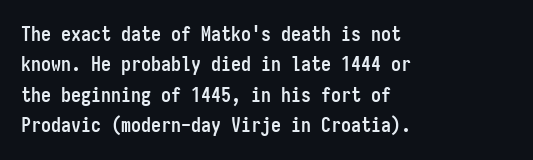
{"italic": "no", "bold": "yes", "underline": "no", "align": "left", "line_spacing": "normal", "line_spacing_ratio": 1.52, "letter_spacing": "normal", "letter_spacing_em": 0.0, "glyph_px": 20}
